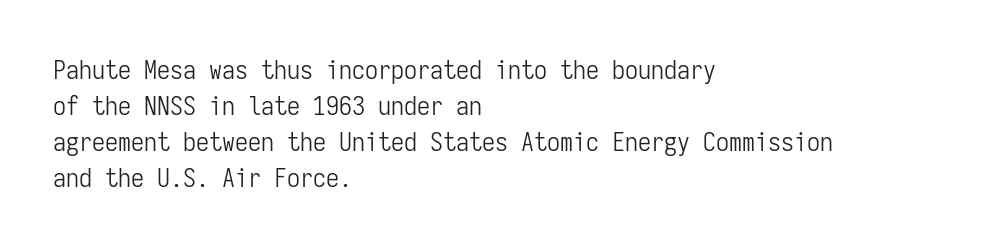
The image shows 26 px text type, upright; set left-aligned, normal line spacing (1.39x), normal letter spacing, not underlined.
